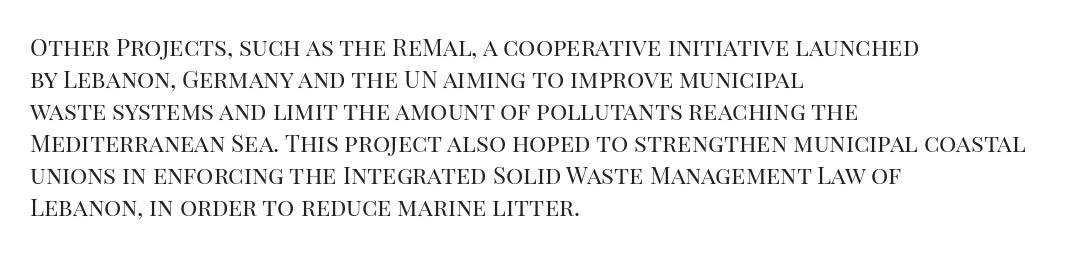
A bare baseline throughout the passage. Does the lettering tilt? It doesn't — this is upright. Leftover space on each line is placed entirely after the last word. Regarding leading, the lines here are spaced in the standard way. Inter-character spacing is left at the font's built-in metrics. Compared with a typical body face, this is equally light or lighter still.
